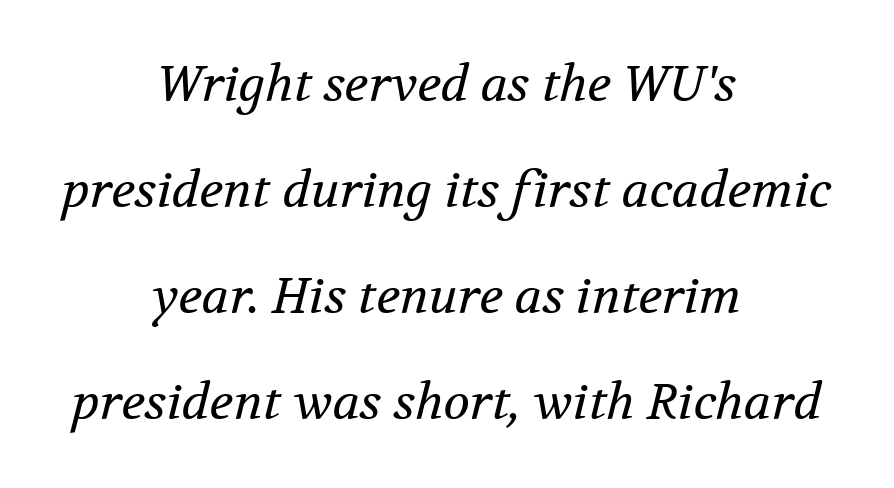
Q: Is the text bold? A: No.
Q: Is the text italic (slanted)? A: Yes, it leans right by about 12 degrees.
Q: Is the typeface a serif or a sans-serif typeface? A: Serif.
Q: Is the text underlined? A: No.
Q: How is the paragraph aligned? A: Centered.
Q: Is the spacing between letters normal or unusually wide? A: Normal.
Q: Is the spacing between lines tight, normal or loose? A: Loose.
Q: Width (condensed, normal, or wide)? A: Normal.
Q: Stroke contrast? A: Medium.
Q: x-height? A: Medium.
Q: Monospaced? A: No.
